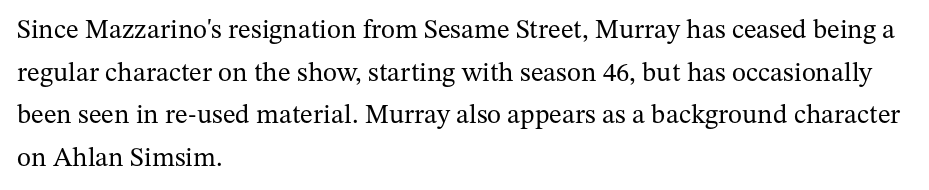
Q: Is the text bold? A: No.
Q: Is the text italic (slanted)? A: No, it is upright.
Q: Is the text underlined? A: No.
Q: How is the paragraph aligned? A: Left-aligned.
Q: Is the spacing between letters normal or unusually wide? A: Normal.
Q: Is the spacing between lines tight, normal or loose? A: Normal.
